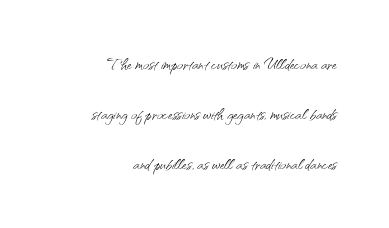
{"bold": "no", "underline": "no", "align": "right", "line_spacing": "loose", "line_spacing_ratio": 2.37, "letter_spacing": "normal", "letter_spacing_em": 0.0, "glyph_px": 21}
